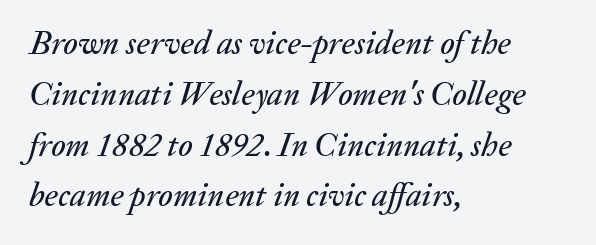
The image shows 33 px text type, italic (leaning right); set left-aligned, normal line spacing (1.54x), normal letter spacing, not underlined; medium stroke contrast and a medium x-height.
